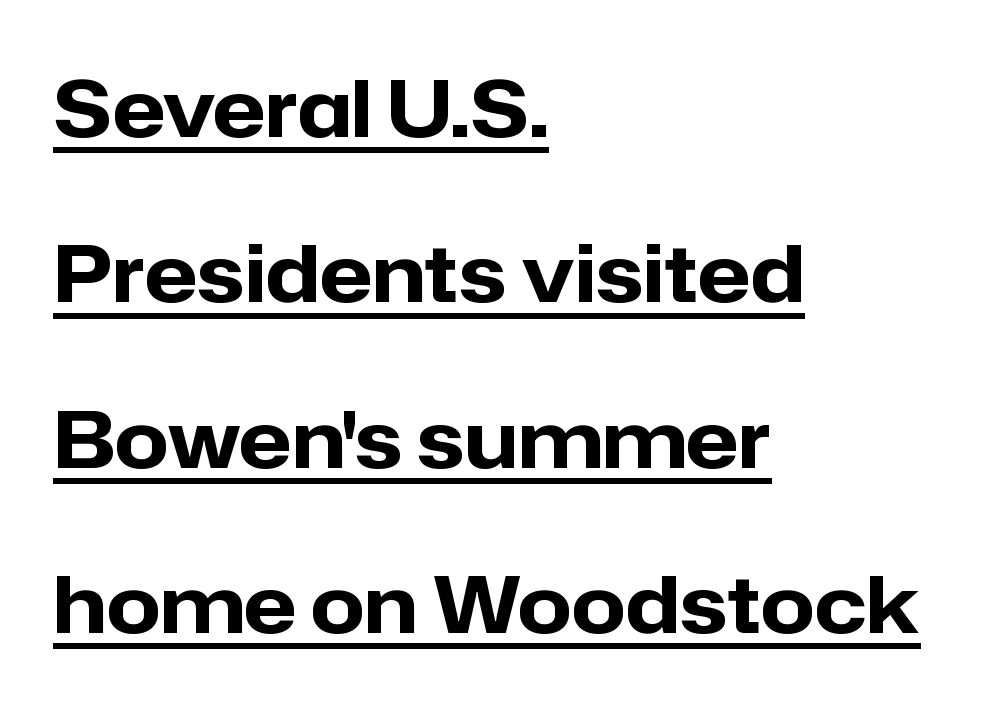
Spacing verdict: proportional, widths tailored to each character. These words are printed bold, with thick strokes throughout. The line-height multiplier appears high, well above default. Nothing sits at the stroke ends, so this counts as sans-serif. The gaps between neighbouring characters are ordinary and unremarkable. The rag falls on the right side of this text block.
